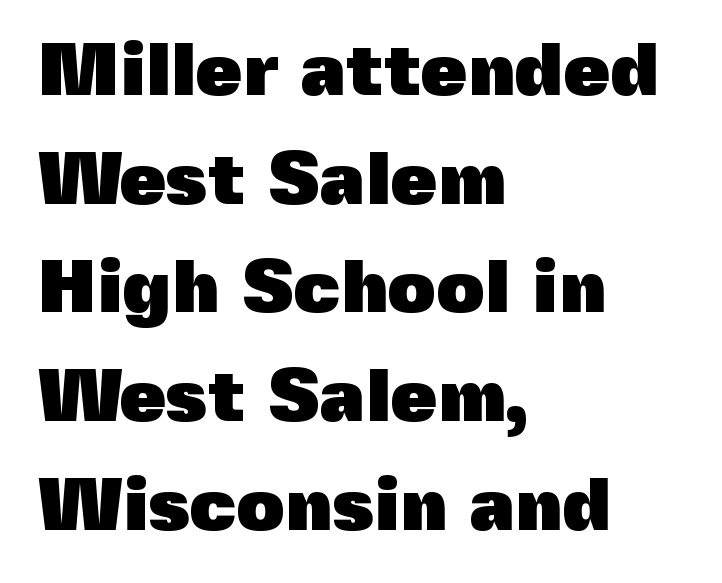
{"serif": "no", "italic": "no", "bold": "yes", "weight": "heavy", "width": "normal", "x_height": "medium", "monospaced": "no", "underline": "no", "align": "left", "line_spacing": "normal", "line_spacing_ratio": 1.45, "letter_spacing": "normal", "letter_spacing_em": 0.0, "glyph_px": 75}
